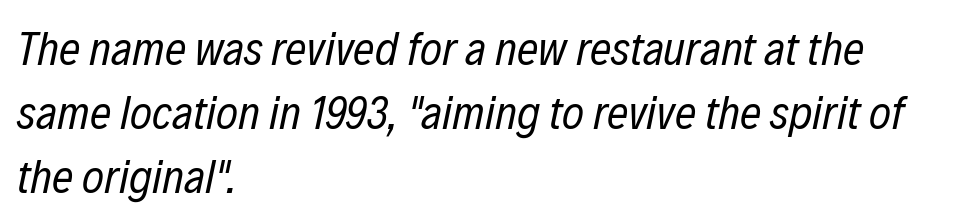
The image shows 47 px regular-weight, condensed type, italic (leaning right); set left-aligned, normal line spacing (1.36x), normal letter spacing, not underlined; low stroke contrast and a medium x-height.
